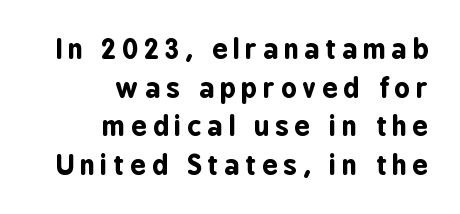
Q: Is the text bold? A: Yes.
Q: Is the text italic (slanted)? A: No, it is upright.
Q: Is the text underlined? A: No.
Q: How is the paragraph aligned? A: Right-aligned.
Q: Is the spacing between letters normal or unusually wide? A: Unusually wide.
Q: Is the spacing between lines tight, normal or loose? A: Normal.
